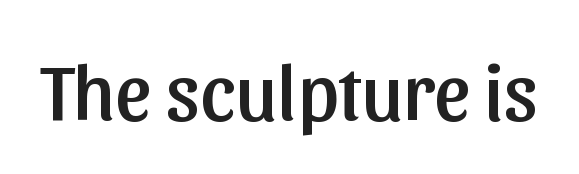
{"serif": "no", "italic": "no", "width": "normal", "stroke_contrast": "low", "x_height": "medium", "monospaced": "no", "underline": "no", "letter_spacing": "normal", "letter_spacing_em": 0.0, "glyph_px": 79}
